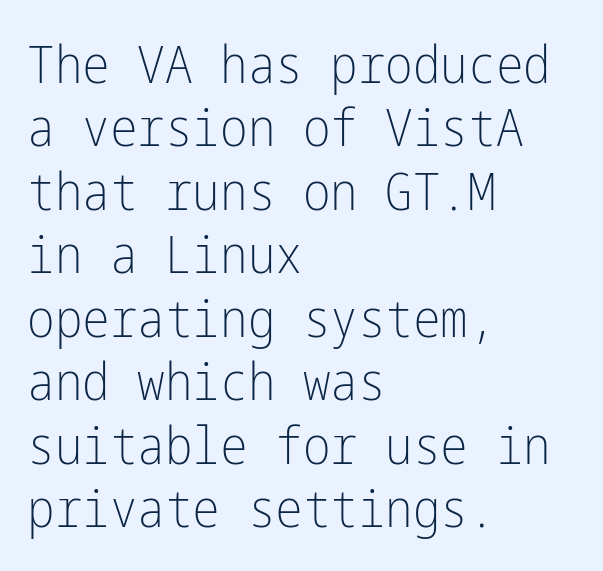
Descenders hang freely into open space. Heaviness? Minimal to ordinary, like unemphasized prose. These lines were composed using upright roman letters. Note: no serifs on the glyphs.
